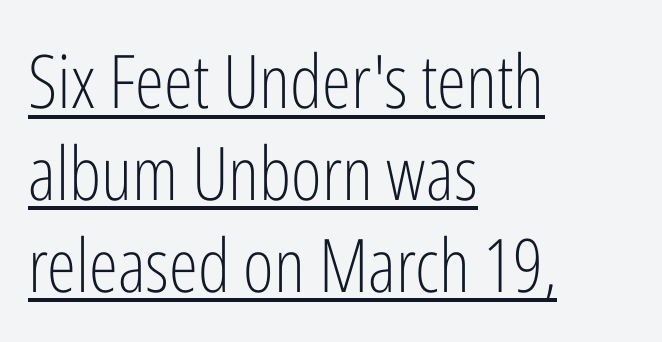
Words appear dense and cohesive because spacing is normal. The compositor pushed each line to the left boundary. This is underlined copy, the kind a proofreader might mark for attention. The passage shown is typed in a proportional face where columns would drift.
